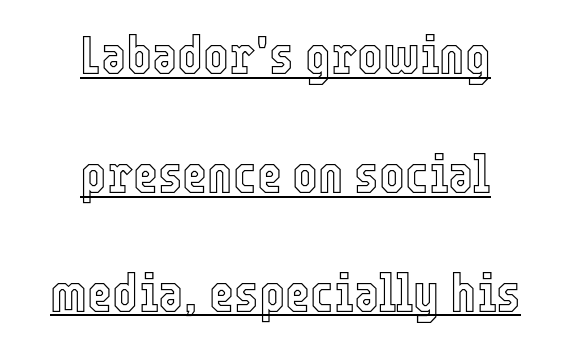
{"italic": "no", "width": "condensed", "x_height": "medium", "monospaced": "no", "underline": "yes", "align": "center", "line_spacing": "loose", "line_spacing_ratio": 2.2, "letter_spacing": "normal", "letter_spacing_em": 0.0, "glyph_px": 54}
